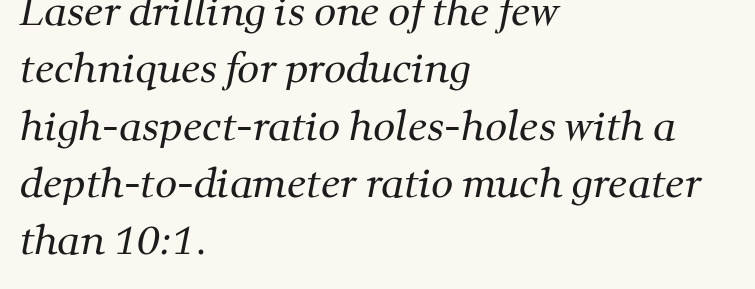
Q: Is the text bold? A: No.
Q: Is the typeface a serif or a sans-serif typeface? A: Serif.
Q: Is the text underlined? A: No.
Q: How is the paragraph aligned? A: Left-aligned.
Q: Is the spacing between letters normal or unusually wide? A: Normal.
Q: Is the spacing between lines tight, normal or loose? A: Normal.
Q: Width (condensed, normal, or wide)? A: Normal.
Q: Stroke contrast? A: Medium.
Q: x-height? A: Medium.
Q: Monospaced? A: No.
